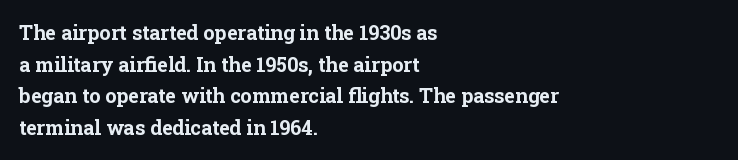
{"italic": "no", "bold": "yes", "underline": "no", "align": "left", "line_spacing": "normal", "line_spacing_ratio": 1.58, "letter_spacing": "normal", "letter_spacing_em": 0.0, "glyph_px": 20}
